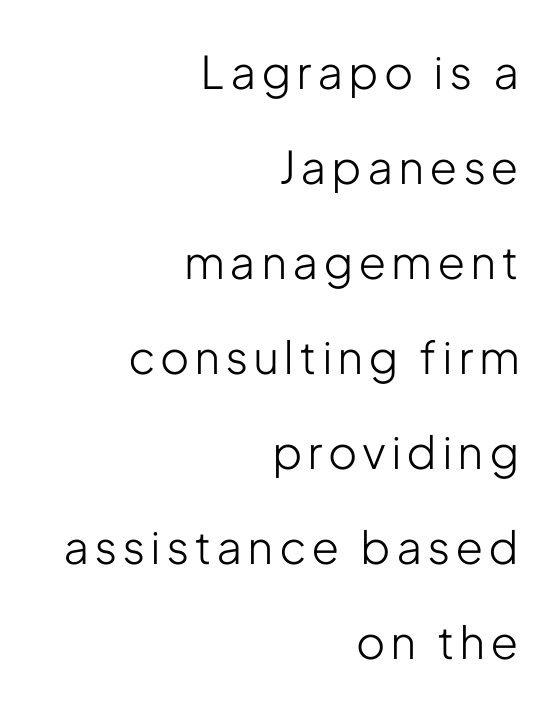
{"serif": "no", "italic": "no", "bold": "no", "weight": "light", "width": "condensed", "stroke_contrast": "low", "x_height": "medium", "monospaced": "no", "underline": "no", "align": "right", "line_spacing": "loose", "line_spacing_ratio": 2.11, "glyph_px": 45}
